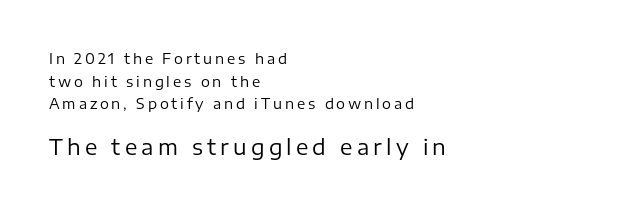
The image shows 21 px text type, upright; set left-aligned, normal line spacing (1.61x), unusually wide letter spacing (+0.2 em), not underlined; the second (bottom) block is 1.5x larger.
